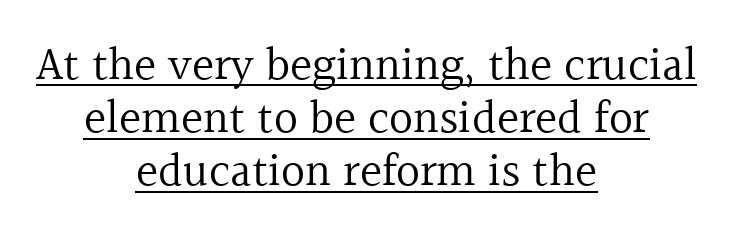
You could call the tracking neutral — neither tight nor loose. Letters have the restrained weight of plain body copy at most. Regarding leading, the lines here are crowded together. The face used here is seriffed, in the tradition of book romans.
